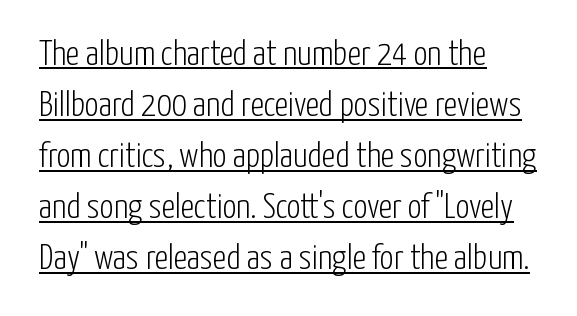
{"serif": "no", "italic": "no", "bold": "no", "weight": "light", "width": "condensed", "stroke_contrast": "low", "x_height": "medium", "monospaced": "no", "underline": "yes", "align": "left", "line_spacing": "normal", "line_spacing_ratio": 1.46, "letter_spacing": "normal", "letter_spacing_em": 0.0, "glyph_px": 35}
